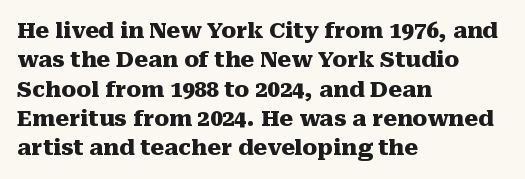
Every character sits straight up, as roman type does. Visually the block forms a straight wall on the left and a jagged coastline on the right. I'd describe the lettering as bold — thick and assertive. Unmarked baselines from the first word to the last.
